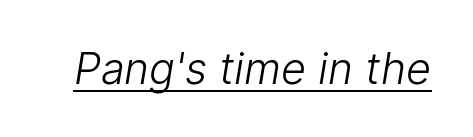
Q: Is the text bold? A: No.
Q: Is the typeface a serif or a sans-serif typeface? A: Sans-serif.
Q: Is the text underlined? A: Yes.
Q: Is the spacing between letters normal or unusually wide? A: Normal.
Q: Width (condensed, normal, or wide)? A: Normal.
Q: Stroke contrast? A: Low.
Q: x-height? A: Medium.
Q: Monospaced? A: No.
